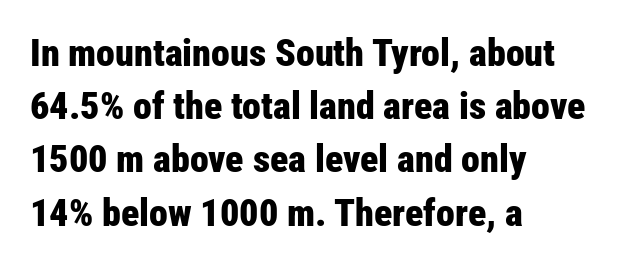
In CSS terms this would be text-align: left. A normal amount of white space separates one row of letters from the next. The type sits square on the baseline with zero lean. A clean baseline with only descenders dipping below it.
